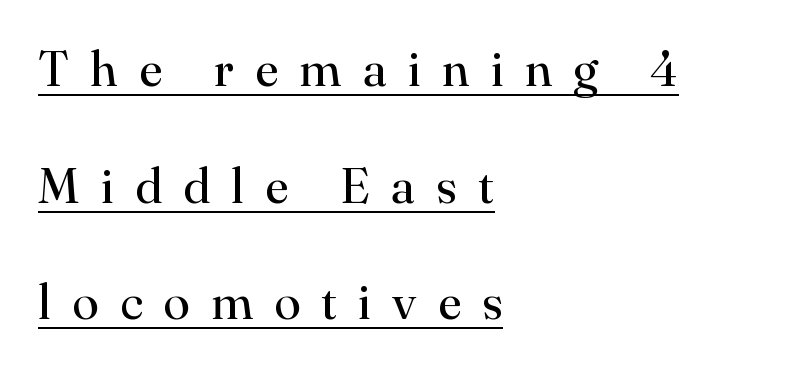
Q: Is the text bold? A: No.
Q: Is the text italic (slanted)? A: No, it is upright.
Q: Is the typeface a serif or a sans-serif typeface? A: Serif.
Q: Is the text underlined? A: Yes.
Q: How is the paragraph aligned? A: Left-aligned.
Q: Is the spacing between letters normal or unusually wide? A: Unusually wide.
Q: Is the spacing between lines tight, normal or loose? A: Loose.
Q: Width (condensed, normal, or wide)? A: Normal.
Q: Stroke contrast? A: High.
Q: x-height? A: Small.
Q: Monospaced? A: No.
